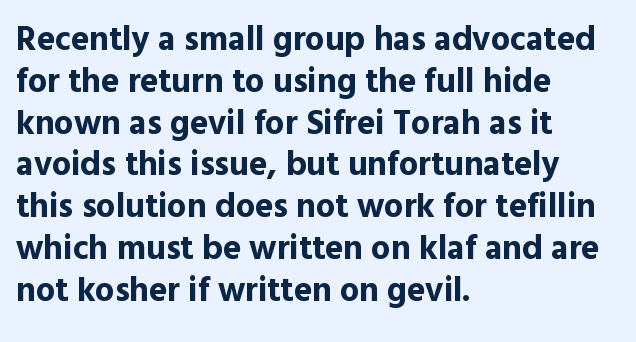
The image shows 34 px bold sans-serif type, upright; set left-aligned, line spacing 1.23x, normal letter spacing, not underlined; a medium x-height.
